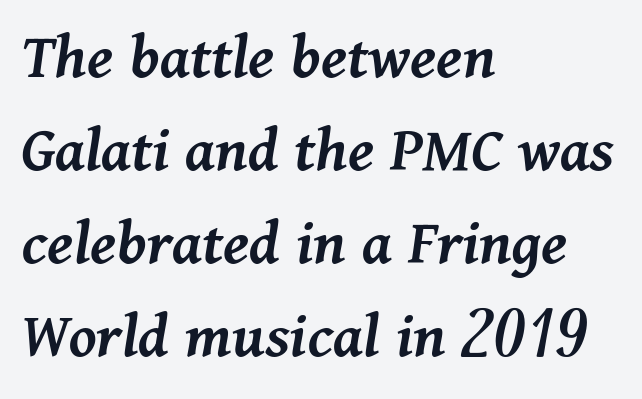
Q: Is the text bold? A: Semi-bold.
Q: Is the text italic (slanted)? A: Yes, it leans right by about 11 degrees.
Q: Is the text underlined? A: No.
Q: How is the paragraph aligned? A: Left-aligned.
Q: Is the spacing between letters normal or unusually wide? A: Normal.
Q: Is the spacing between lines tight, normal or loose? A: Normal.
Q: Width (condensed, normal, or wide)? A: Normal.
Q: Stroke contrast? A: Medium.
Q: x-height? A: Medium.
Q: Monospaced? A: No.
